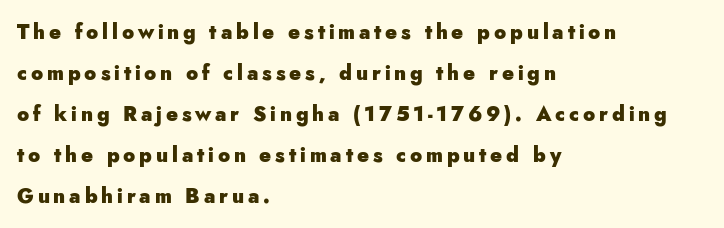
{"italic": "no", "bold": "yes", "underline": "no", "align": "left", "line_spacing": "loose", "line_spacing_ratio": 2.05, "glyph_px": 20}
